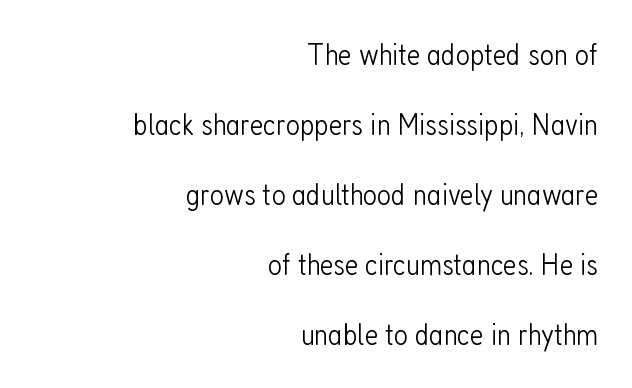
The paragraph has a hard right edge and a soft left edge. Is this a fixed-width face? No — the glyphs have proportional, varying widths. Leading is clearly above the norm, producing a sparse column. Lines of text with bare space underneath.
